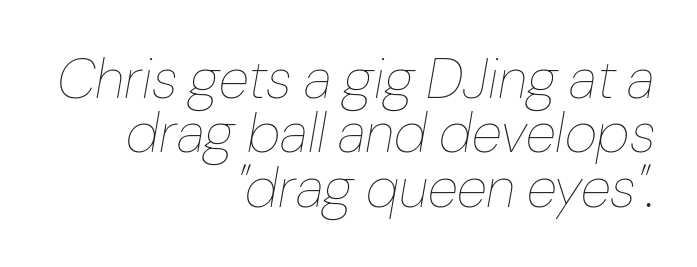
Q: Is the text bold? A: No.
Q: Is the text italic (slanted)? A: Yes, it leans right by about 10 degrees.
Q: Is the text underlined? A: No.
Q: How is the paragraph aligned? A: Right-aligned.
Q: Is the spacing between letters normal or unusually wide? A: Normal.
Q: Is the spacing between lines tight, normal or loose? A: Tight.
Q: Width (condensed, normal, or wide)? A: Normal.
Q: Stroke contrast? A: Low.
Q: x-height? A: Medium.
Q: Monospaced? A: No.
